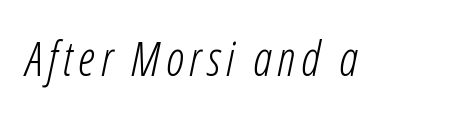
The letters advance in unequal steps, a hallmark of proportional type. Vertical stems look standard width or narrower in stroke. Nobody drew a line under any word here. Notice how the stems are inclined rather than vertical — that's the hallmark of italics.
